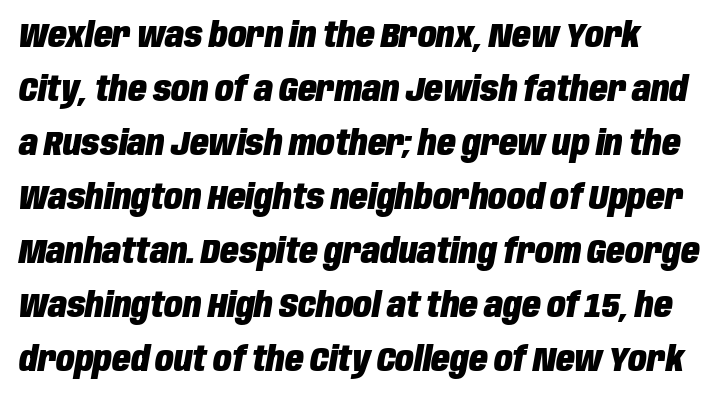
The image shows 34 px heavy, condensed type, italic (leaning right); set normal line spacing (1.59x), normal letter spacing, not underlined; low stroke contrast and a large x-height.
